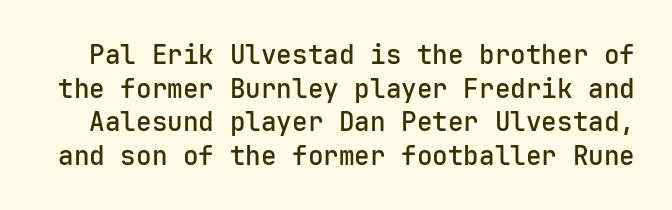
The image shows 26 px text type, upright; set normal line spacing (1.29x), normal letter spacing, not underlined.
